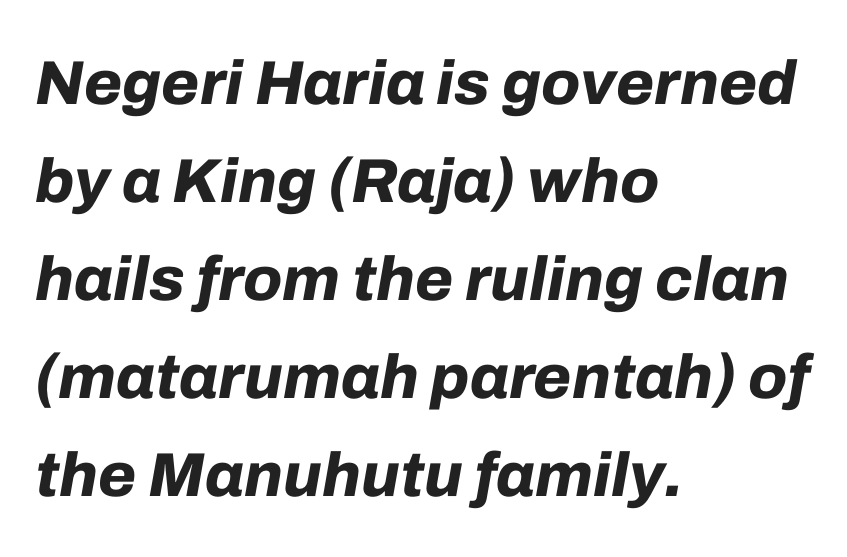
{"italic": "yes", "lean": "right", "slant_degrees": 10, "bold": "yes", "weight": "bold", "width": "normal", "stroke_contrast": "low", "x_height": "medium", "monospaced": "no", "underline": "no", "align": "left", "line_spacing": "normal", "line_spacing_ratio": 1.58, "letter_spacing": "normal", "letter_spacing_em": 0.0, "glyph_px": 62}
